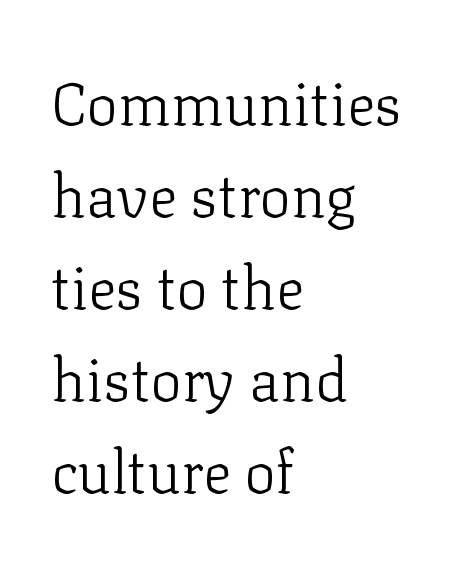
Q: Is the text bold? A: No.
Q: Is the text italic (slanted)? A: No, it is upright.
Q: Is the typeface a serif or a sans-serif typeface? A: Serif.
Q: Is the text underlined? A: No.
Q: How is the paragraph aligned? A: Left-aligned.
Q: Is the spacing between letters normal or unusually wide? A: Normal.
Q: Is the spacing between lines tight, normal or loose? A: Normal.
Q: Width (condensed, normal, or wide)? A: Normal.
Q: Stroke contrast? A: Low.
Q: x-height? A: Medium.
Q: Monospaced? A: No.
